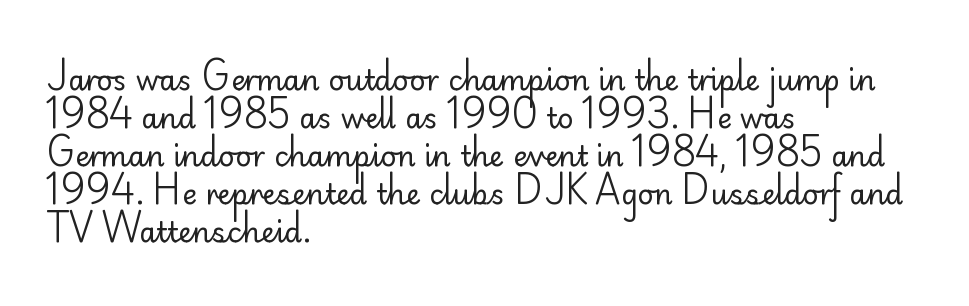
Q: Is the text bold? A: No.
Q: Is the text italic (slanted)? A: No, it is upright.
Q: Is the typeface a serif or a sans-serif typeface? A: Sans-serif.
Q: Is the text underlined? A: No.
Q: How is the paragraph aligned? A: Left-aligned.
Q: Is the spacing between letters normal or unusually wide? A: Normal.
Q: Is the spacing between lines tight, normal or loose? A: Normal.
Q: Width (condensed, normal, or wide)? A: Normal.
Q: Stroke contrast? A: Low.
Q: x-height? A: Small.
Q: Monospaced? A: No.
